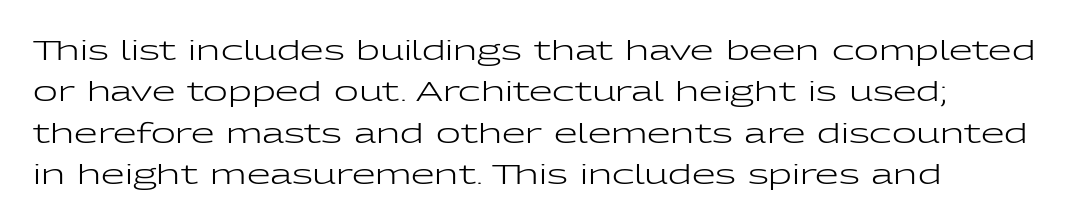
Q: Is the text bold? A: No.
Q: Is the text italic (slanted)? A: No, it is upright.
Q: Is the text underlined? A: No.
Q: Is the spacing between letters normal or unusually wide? A: Normal.
Q: Is the spacing between lines tight, normal or loose? A: Normal.
